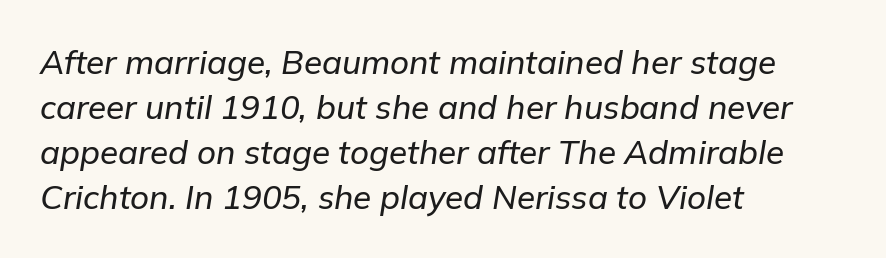
The image shows 33 px text type, italic (leaning right); set left-aligned, normal line spacing (1.36x), normal letter spacing, not underlined; low stroke contrast and a medium x-height.
